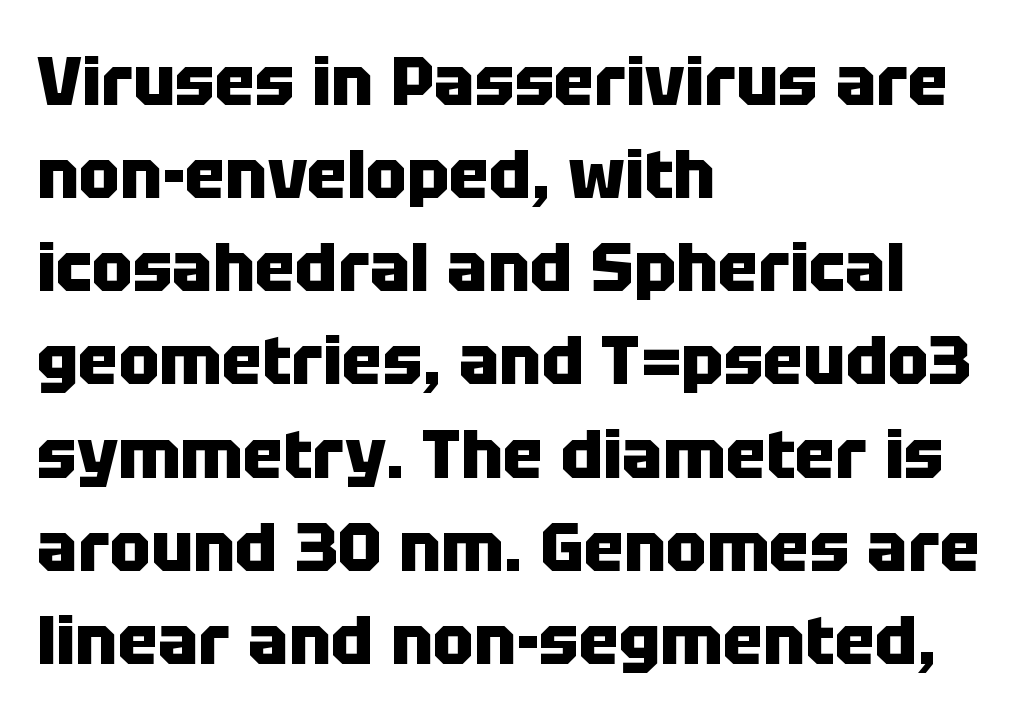
{"serif": "no", "italic": "no", "bold": "yes", "weight": "heavy", "width": "normal", "stroke_contrast": "low", "x_height": "large", "monospaced": "no", "underline": "no", "align": "left", "line_spacing": "normal", "line_spacing_ratio": 1.37, "letter_spacing": "normal", "letter_spacing_em": 0.0, "glyph_px": 68}
